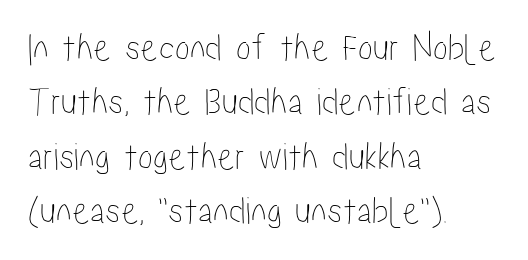
The image shows 40 px condensed type, upright; set left-aligned, normal line spacing (1.36x), normal letter spacing, not underlined; low stroke contrast and a medium x-height.
